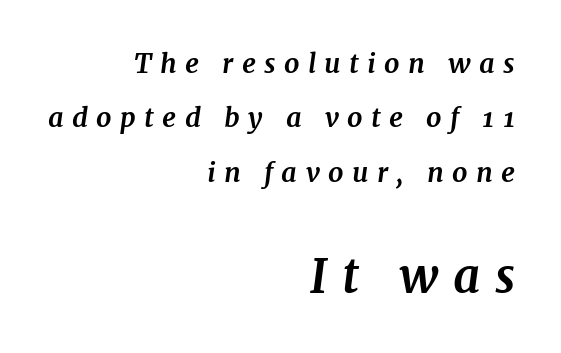
Here the designer chose a conventional face with non-uniform glyph widths. Loosely led — the rows are spread out. Block two is the big one; block one sits smaller above it. Notice how thick the strokes are: this is what a full bold looks like. This rendering features lettering with no underline. Compared with a flush-left layout, this one pins lines to the opposite, right side.
